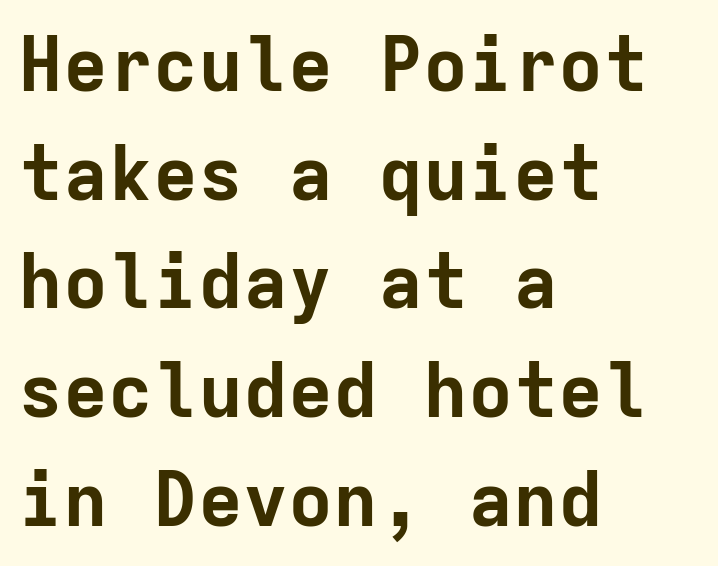
Notice how descenders clear the ascenders below comfortably — that's standard leading. Designer's note — italics off, roman on. Do the characters align in a grid? Yes, the font is monospaced. Words float on clear page, feet unadorned. The rendering keeps characters at their native spacing.
